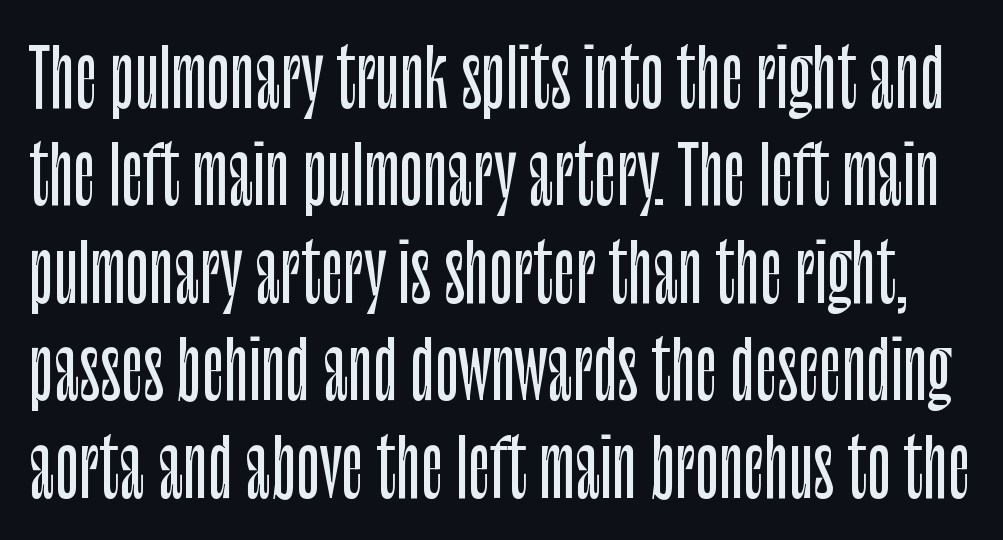
Q: Is the text italic (slanted)? A: No, it is upright.
Q: Is the typeface a serif or a sans-serif typeface? A: Sans-serif.
Q: Is the text underlined? A: No.
Q: Is the spacing between letters normal or unusually wide? A: Normal.
Q: Is the spacing between lines tight, normal or loose? A: Normal.
Q: Width (condensed, normal, or wide)? A: Condensed.
Q: Stroke contrast? A: Low.
Q: x-height? A: Large.
Q: Monospaced? A: No.
